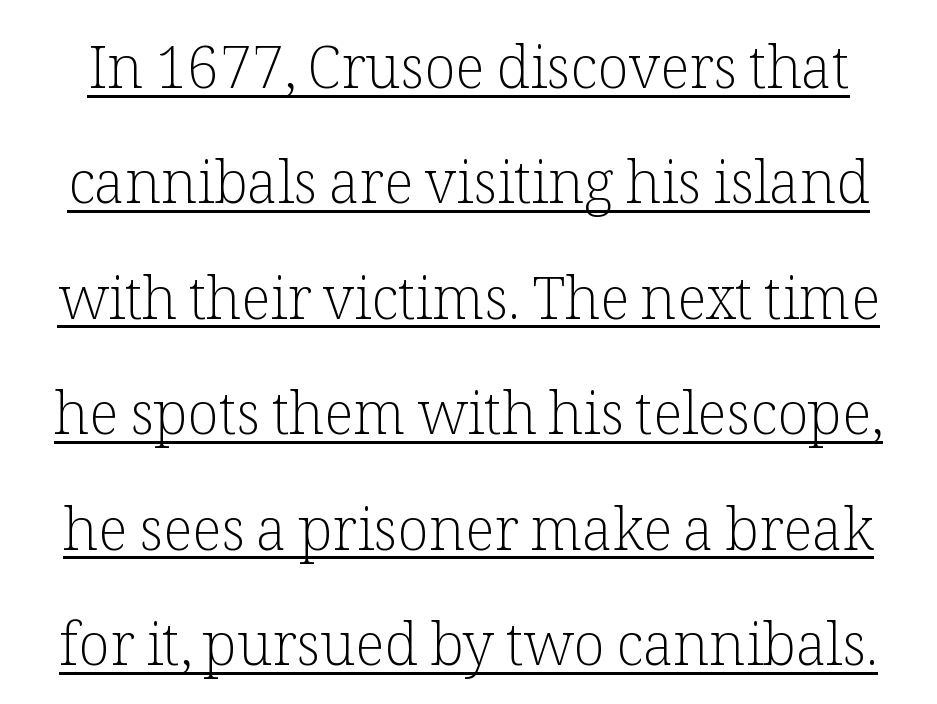
The passage shown is typed in a proportional face where columns would drift. Heft: none added — not bold. Baseline-to-baseline distance is far greater than the letter height. A typesetter would call this zero additional tracking.
